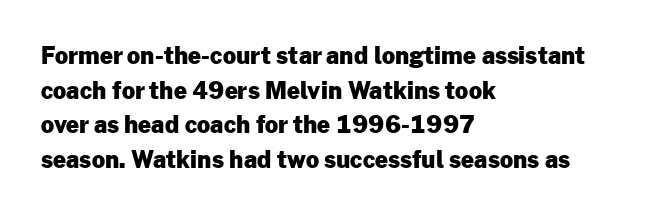
The image shows 23 px bold type, upright; set left-aligned, normal line spacing (1.51x), normal letter spacing, not underlined.
